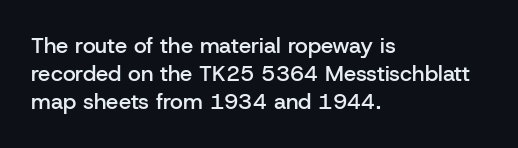
The image shows 22 px text type, upright; set left-aligned, normal line spacing (1.28x), normal letter spacing, not underlined.
